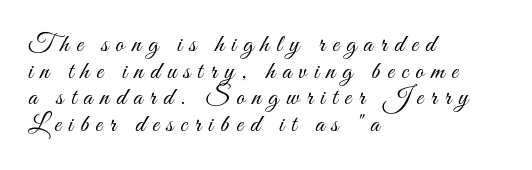
Compared with a typical body face, this is equally light or lighter still. Glyph-to-glyph distance is far greater than everyday printed text. Whoever set this chose condensed vertical rhythm over breathing room. Glance below the letters and you will spot only blank space. Notice how the passage keeps a crisp vertical edge on the left only.
